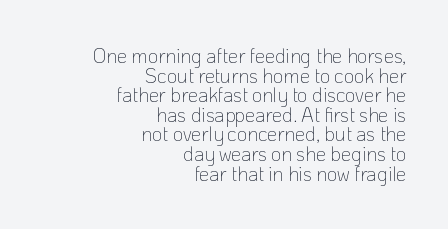
Q: Is the text bold? A: No.
Q: Is the text italic (slanted)? A: No, it is upright.
Q: Is the text underlined? A: No.
Q: How is the paragraph aligned? A: Right-aligned.
Q: Is the spacing between letters normal or unusually wide? A: Normal.
Q: Is the spacing between lines tight, normal or loose? A: Tight.
